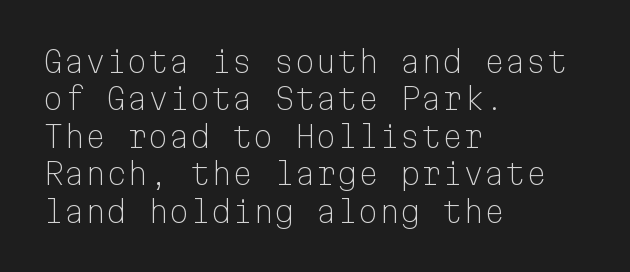
Q: Is the text bold? A: No.
Q: Is the text italic (slanted)? A: No, it is upright.
Q: Is the typeface a serif or a sans-serif typeface? A: Sans-serif.
Q: Is the text underlined? A: No.
Q: How is the paragraph aligned? A: Left-aligned.
Q: Is the spacing between letters normal or unusually wide? A: Normal.
Q: Is the spacing between lines tight, normal or loose? A: Normal.
Q: Width (condensed, normal, or wide)? A: Normal.
Q: Stroke contrast? A: Low.
Q: x-height? A: Medium.
Q: Monospaced? A: Yes.
